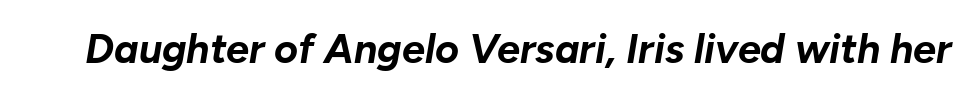
Q: Is the text bold? A: Yes.
Q: Is the text italic (slanted)? A: Yes, it leans right by about 10 degrees.
Q: Is the text underlined? A: No.
Q: Is the spacing between letters normal or unusually wide? A: Normal.
Q: Width (condensed, normal, or wide)? A: Normal.
Q: Stroke contrast? A: Low.
Q: x-height? A: Medium.
Q: Monospaced? A: No.
